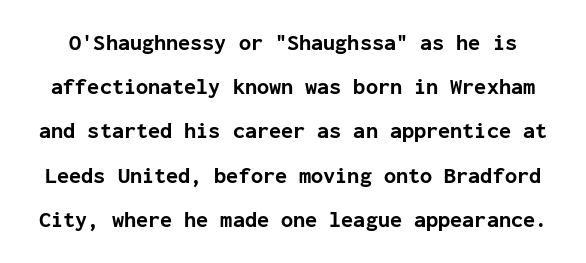
A roman cut, with each character standing at attention. Typographic density is high because the face is bold. A clean baseline with only descenders dipping below it. Observe the ordinary spacing: letters are neighbours, not strangers. A great deal of white space separates one row of letters from the next.
